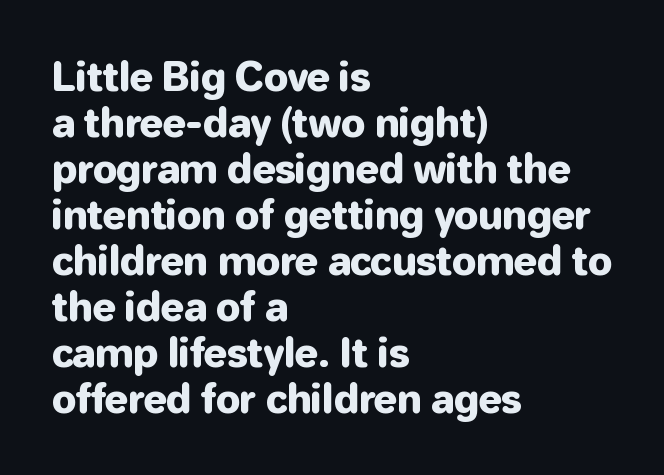
This sample uses a sans-serif face. Each letter keeps its own natural width here, so spacing adapts to shape. The letters sit at their default tracking, neither squeezed nor spread. This sample is left-justified, so line endings fall wherever the words run out. A typesetter would mark this as roman, not italic.
